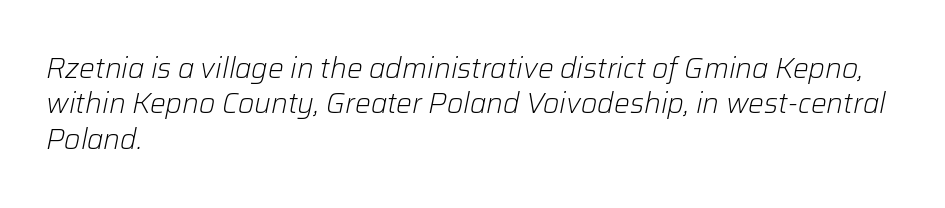
Q: Is the text bold? A: No.
Q: Is the text italic (slanted)? A: Yes, it leans right by about 12 degrees.
Q: Is the text underlined? A: No.
Q: How is the paragraph aligned? A: Left-aligned.
Q: Is the spacing between letters normal or unusually wide? A: Normal.
Q: Is the spacing between lines tight, normal or loose? A: Normal.
Q: Width (condensed, normal, or wide)? A: Normal.
Q: Stroke contrast? A: Low.
Q: x-height? A: Medium.
Q: Monospaced? A: No.
